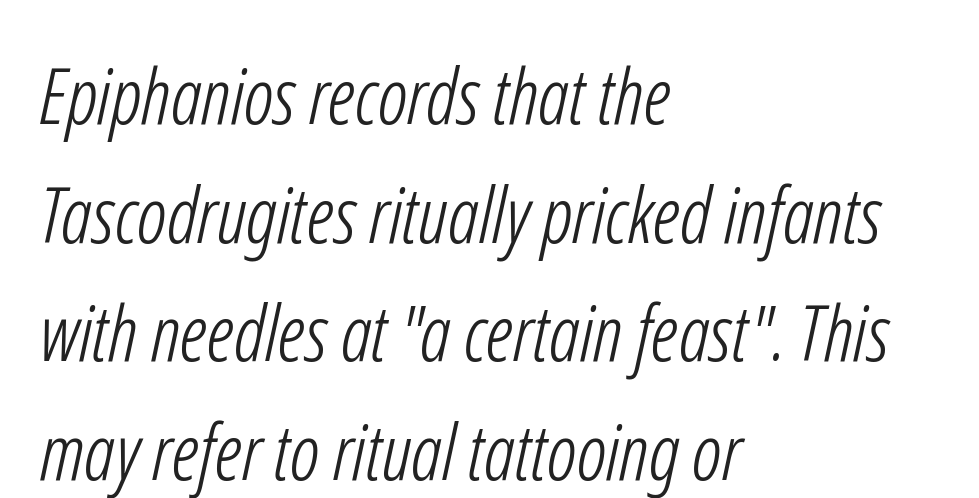
Q: Is the text bold? A: No.
Q: Is the typeface a serif or a sans-serif typeface? A: Sans-serif.
Q: Is the text underlined? A: No.
Q: How is the paragraph aligned? A: Left-aligned.
Q: Is the spacing between letters normal or unusually wide? A: Normal.
Q: Is the spacing between lines tight, normal or loose? A: Normal.
Q: Width (condensed, normal, or wide)? A: Condensed.
Q: Stroke contrast? A: Low.
Q: x-height? A: Medium.
Q: Monospaced? A: No.
